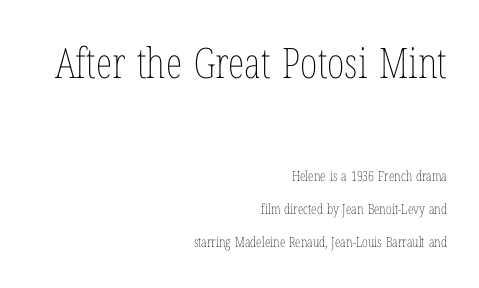
This sample has the flowing, uneven cadence of proportional lettering. The face used here is rendered with its standard letterfit. The compositor pushed each line to the right boundary. Stems here are at most as thick as an everyday book face. These lines stand farther apart than default settings would place them.
